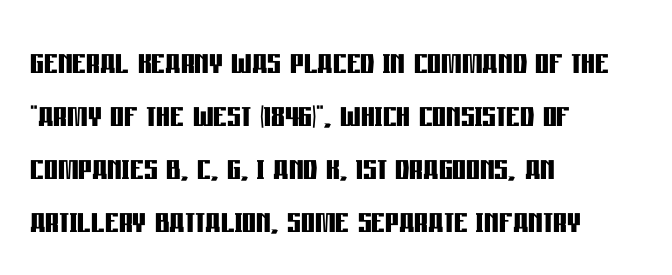
Every stem runs plumb, perpendicular to the baseline. This sample has the flowing, uneven cadence of proportional lettering. There is no visible air inserted between adjacent glyphs. Notice how the passage keeps a crisp vertical edge on the left only.
